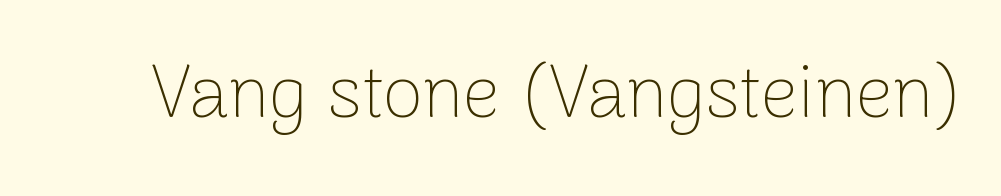
Compared with a typical body face, this is equally light or lighter still. The type sits square on the baseline with zero lean. Are there feet on the stems? There aren't — it's a sans. The letters advance in unequal steps, a hallmark of proportional type. The gaps between neighbouring characters are ordinary and unremarkable.
